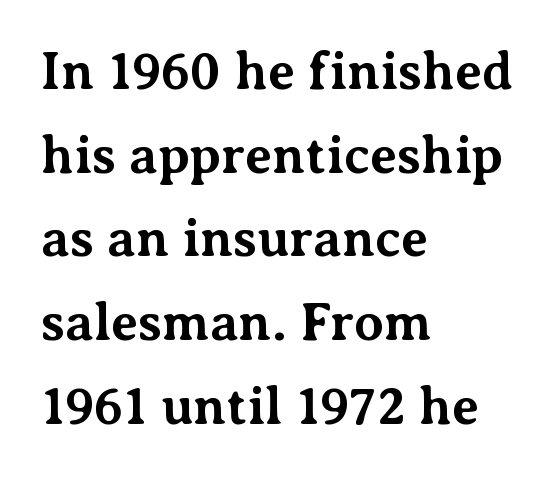
The image shows 53 px bold serif type, upright; set left-aligned, normal line spacing (1.58x), normal letter spacing, not underlined; medium stroke contrast and a medium x-height.
